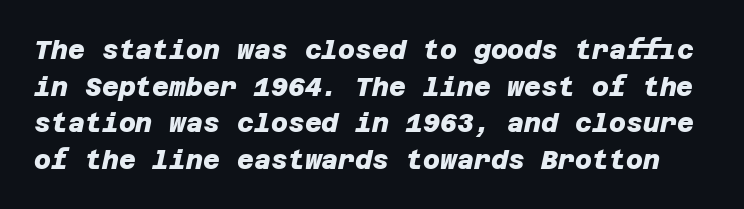
Look at the stroke-to-counter ratio: heavy, a bold. Anything drawn beneath the words? Only blank space. Nobody touched the tracking dial on this one. Horizontal bands of white between lines are of average thickness.
